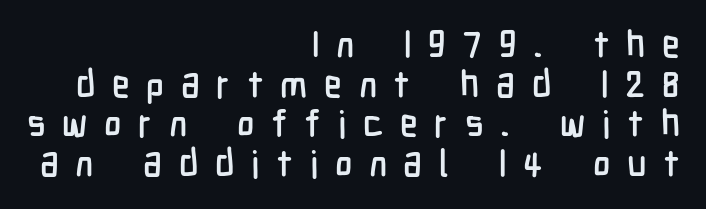
{"serif": "no", "italic": "no", "width": "condensed", "stroke_contrast": "low", "x_height": "medium", "monospaced": "no", "underline": "no", "align": "right", "line_spacing": "tight", "line_spacing_ratio": 1.07, "letter_spacing": "wide", "letter_spacing_em": 0.45, "glyph_px": 37}
